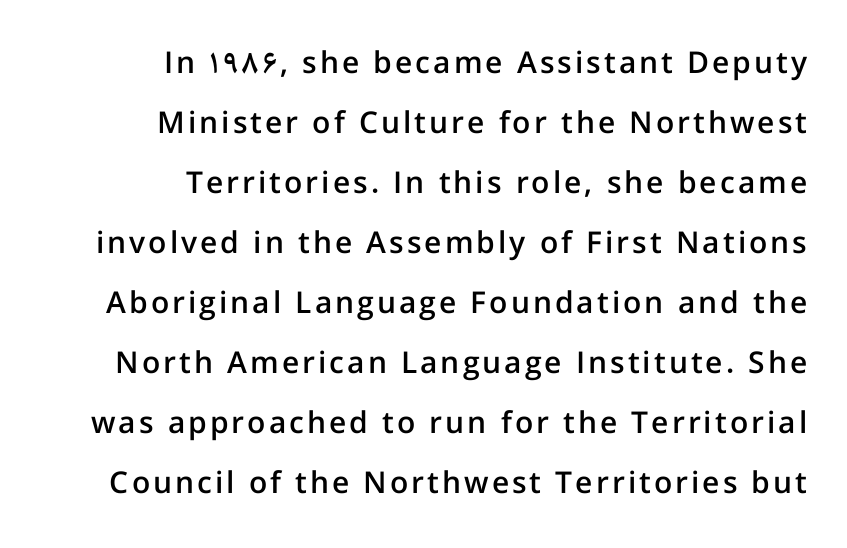
The image shows 30 px semibold sans-serif type, upright; set right-aligned, loose line spacing (2.0x), not underlined; low stroke contrast and a medium x-height.
